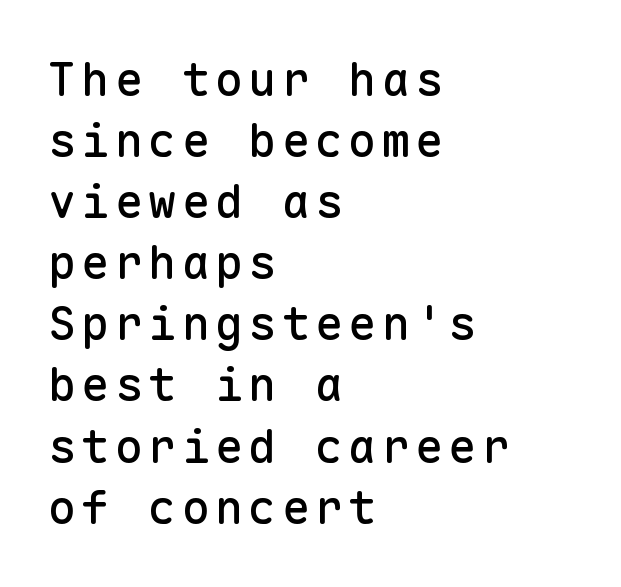
The image shows 47 px sans-serif type, upright, monospaced; set left-aligned, normal line spacing (1.3x), not underlined; low stroke contrast and a medium x-height.
